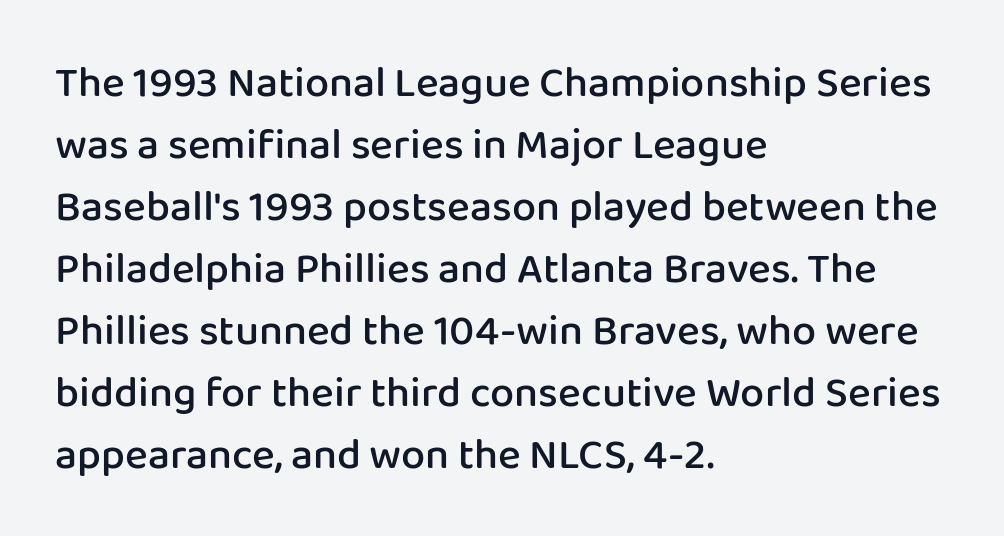
Italic: no, the glyphs are upright roman. Standard letterfit; no display-style spreading of the glyphs. Notice how descenders clear the ascenders below comfortably — that's standard leading. Layout note: lines flush left. In terms of weight, the rendering is demibold, just under bold. Grotesque or geometric, the face here clearly has no serifs.
